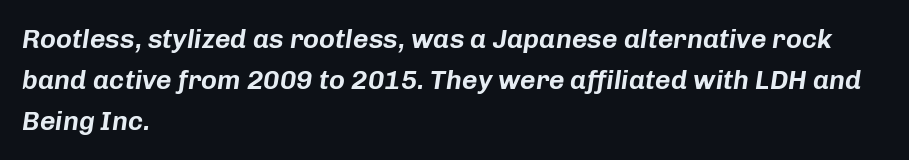
The image shows 27 px text type, italic (leaning right); set left-aligned, normal line spacing (1.52x), normal letter spacing, not underlined.
